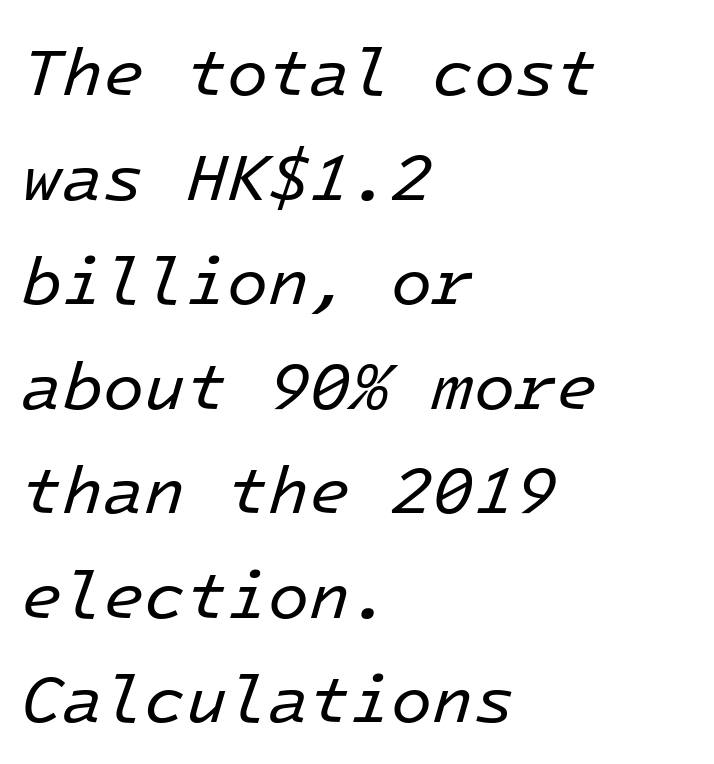
The image shows 67 px regular-weight type, italic (leaning right), monospaced; set left-aligned, normal line spacing (1.56x), normal letter spacing, not underlined; low stroke contrast and a medium x-height.
